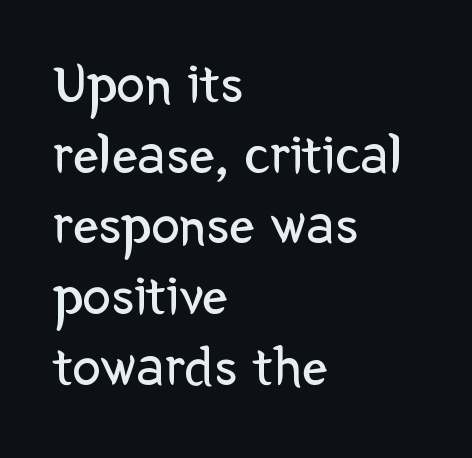
Stroke thickness stays within the range of a standard reading face or lighter. The lines in this sample share a left origin and differ only in where they stop. Words appear dense and cohesive because spacing is normal. The face used here is proportionally spaced, like ordinary book or web type. Grotesque or geometric, the face here clearly has no serifs.
